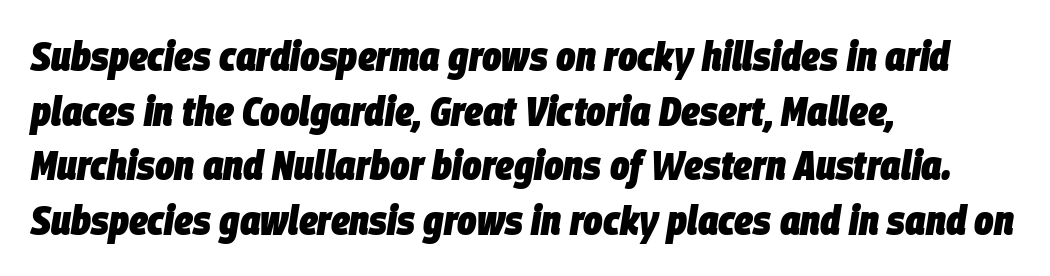
The letters are bold, with thick, heavy strokes. Vertically, the passage feels balanced, rows spaced as you'd expect. Visually the block forms a straight wall on the left and a jagged coastline on the right. The zone under the glyphs is completely vacant. The gaps between neighbouring characters are ordinary and unremarkable. The rendering uses natural spacing where letterforms have individual widths.
